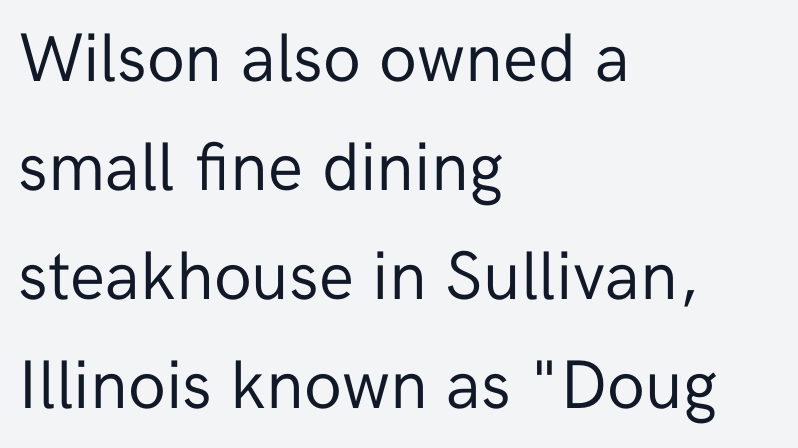
{"serif": "no", "italic": "no", "bold": "no", "weight": "regular", "width": "normal", "stroke_contrast": "low", "x_height": "medium", "monospaced": "no", "underline": "no", "align": "left", "line_spacing": "normal", "line_spacing_ratio": 1.58, "letter_spacing": "normal", "letter_spacing_em": 0.0, "glyph_px": 69}
